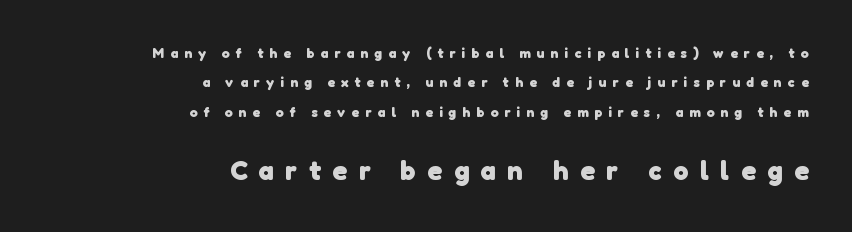
Q: Is the text bold? A: Yes.
Q: Is the text underlined? A: No.
Q: How is the paragraph aligned? A: Right-aligned.
Q: Is the spacing between letters normal or unusually wide? A: Unusually wide.
Q: Is the spacing between lines tight, normal or loose? A: Loose.
Q: Which block of text is set in a larger size, the first (top) or the second (bottom)? A: The second (bottom) one.
